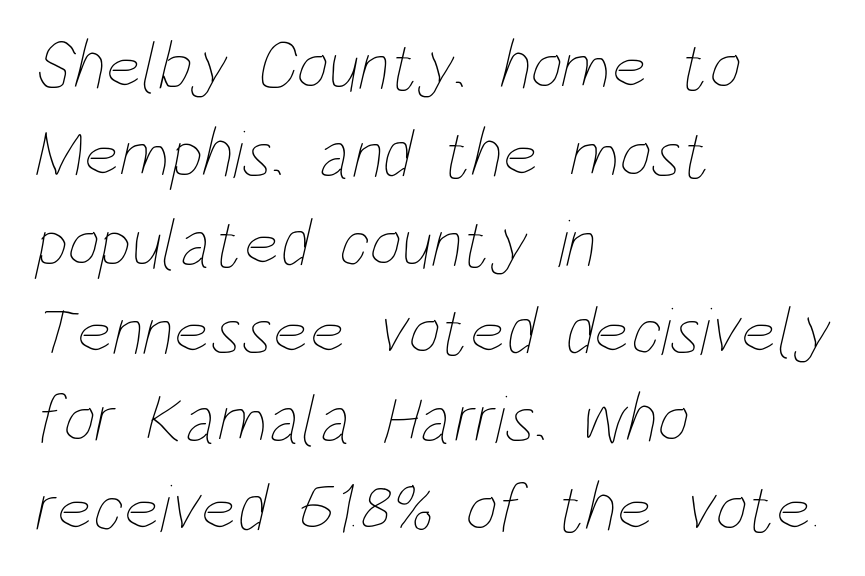
This sample has the flowing, uneven cadence of proportional lettering. The typeface has the unassuming heft of standard copy or less. The space between consecutive lines is moderate. Beneath every word, the page is bare.
